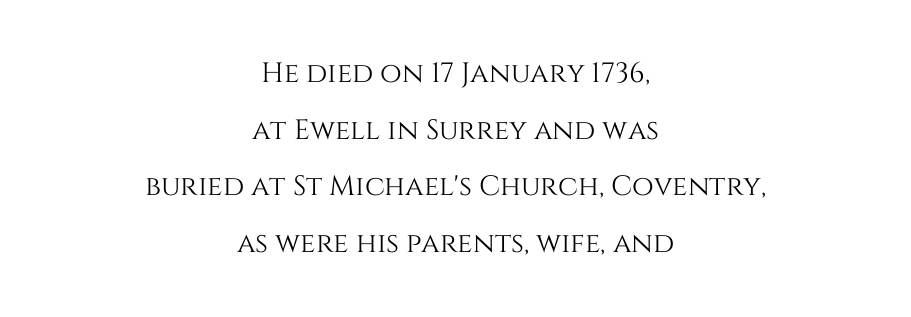
Vertically, the passage feels expansive, rows floating well apart. Rendered with straight, roman letterforms. Each letter keeps its own natural width here, so spacing adapts to shape. Nobody touched the tracking dial on this one. This rendering uses center alignment, leaving both contours irregular but symmetric. Descenders are the only things crossing below the line.
